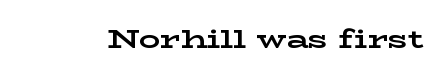
What stands out about the letter spacing? Nothing — it is the standard amount. No italicization has been applied; the sample stays upright. The gap between lines stays unmarked. Thick stems and heavy bowls — unmistakably bold.
